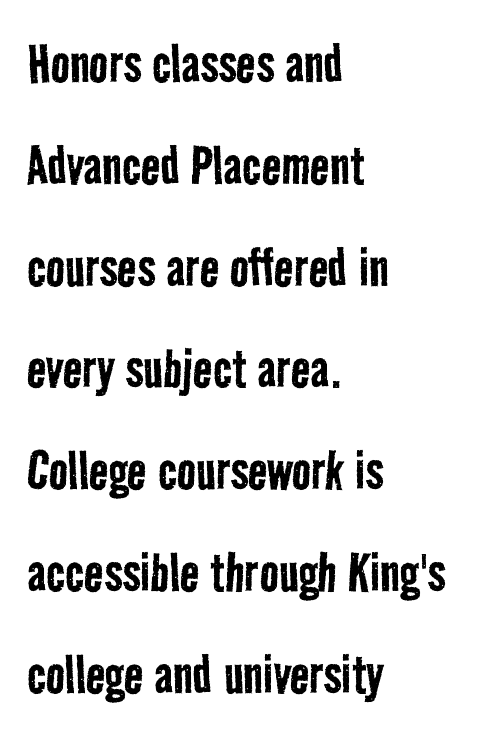
The font sits on the lighter half of the weight spectrum, regular included. Compared with typical body copy, the letter spacing here is the same. Classification — sans serif. The space directly below the letters is spotless. Which margin do the lines hug? The left one — the right edge is uneven. Spacing verdict: proportional, widths tailored to each character.
